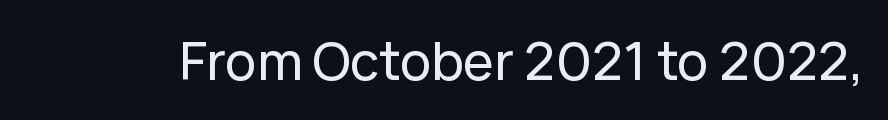
Check the space under the baseline: it is left empty. Vertical strokes here are truly vertical. Letterform terminals end flat and unadorned throughout the passage. The rendering keeps characters at their native spacing. These lines are rendered in a variable-pitch font.
